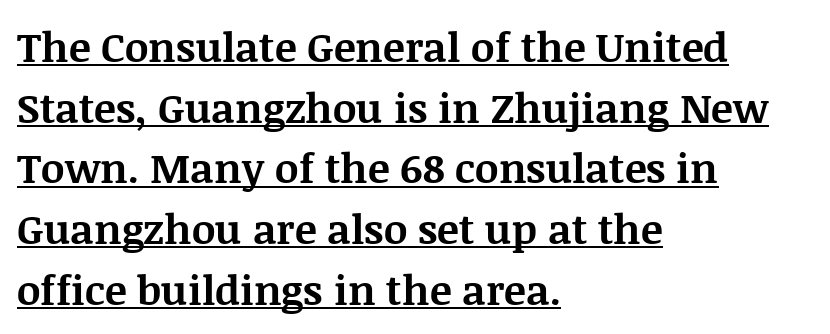
Q: Is the text bold? A: Yes.
Q: Is the text italic (slanted)? A: No, it is upright.
Q: Is the typeface a serif or a sans-serif typeface? A: Serif.
Q: Is the text underlined? A: Yes.
Q: How is the paragraph aligned? A: Left-aligned.
Q: Is the spacing between letters normal or unusually wide? A: Normal.
Q: Is the spacing between lines tight, normal or loose? A: Normal.
Q: Width (condensed, normal, or wide)? A: Normal.
Q: Stroke contrast? A: Medium.
Q: x-height? A: Large.
Q: Monospaced? A: No.
